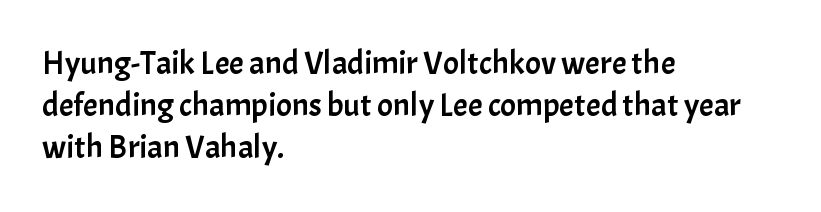
{"serif": "no", "italic": "no", "width": "normal", "stroke_contrast": "low", "x_height": "medium", "monospaced": "no", "underline": "no", "align": "left", "line_spacing": "normal", "line_spacing_ratio": 1.28, "letter_spacing": "normal", "letter_spacing_em": 0.0, "glyph_px": 33}
